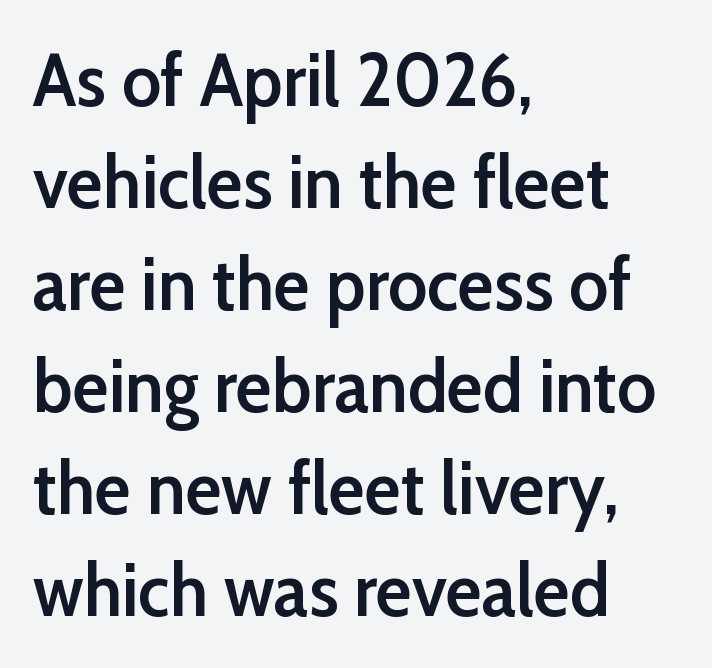
The image shows 75 px semibold sans-serif type, upright; set left-aligned, normal line spacing (1.36x), normal letter spacing, not underlined; low stroke contrast and a medium x-height.
